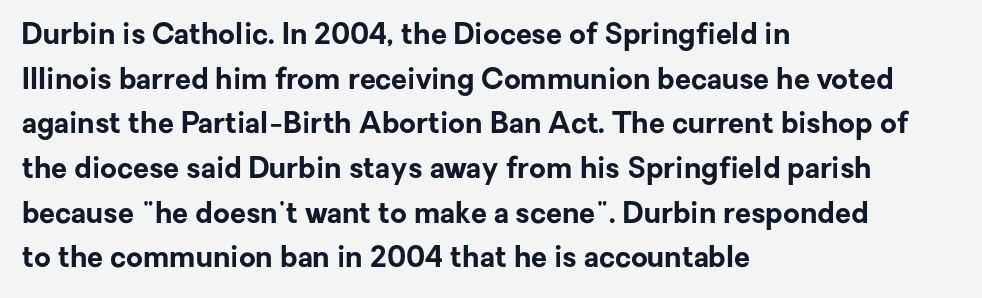
A typesetter would call this proportional, since set widths differ per character. In terms of letterspacing, this is plain default setting. The passage shown is typeset with a sans-serif family. The foot of each line stays bare and open. Line spacing here is normal.
